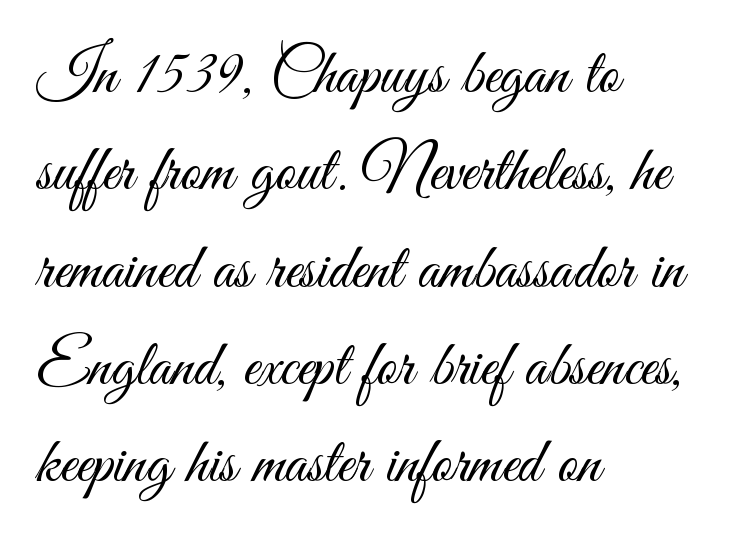
{"serif": "no", "bold": "no", "weight": "light", "width": "condensed", "stroke_contrast": "medium", "x_height": "small", "monospaced": "no", "underline": "no", "align": "left", "line_spacing": "normal", "line_spacing_ratio": 1.52, "letter_spacing": "normal", "letter_spacing_em": 0.0, "glyph_px": 64}
